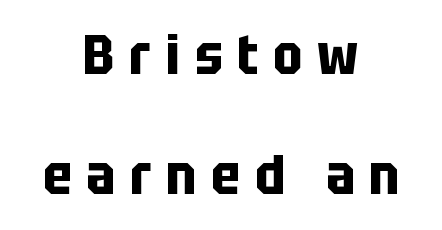
The tracking reads as deliberately expanded to a designer's eye. Note the varied advance widths — an 'i' is clearly narrower than an 'm'. Plenty of ink on the page — the face is bold. Nobody drew a line under any word here. Reading down the block, each line starts at a different indent, mirrored at its end. Vertical spacing — loose.
